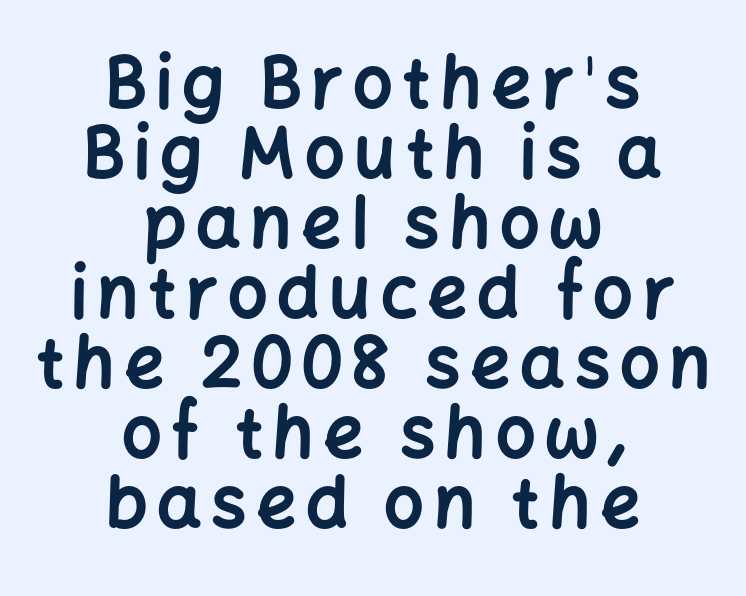
{"serif": "no", "italic": "no", "bold": "yes", "weight": "bold", "width": "normal", "stroke_contrast": "low", "x_height": "medium", "monospaced": "no", "underline": "no", "align": "center", "line_spacing": "tight", "line_spacing_ratio": 1.0, "glyph_px": 70}
